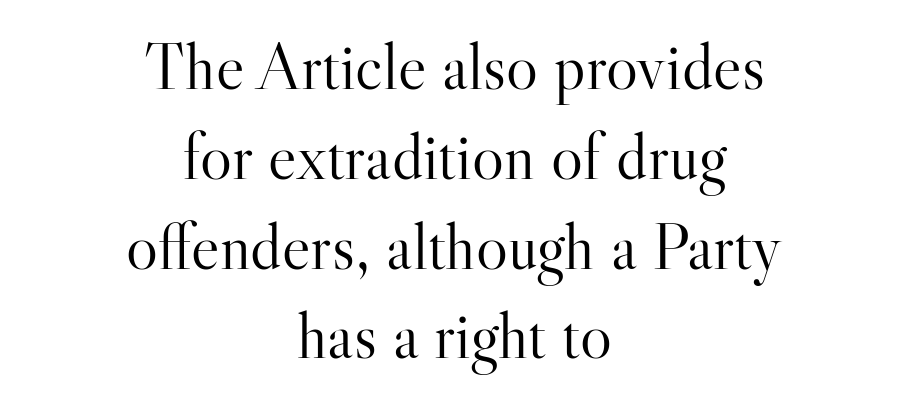
Q: Is the text bold? A: No.
Q: Is the text italic (slanted)? A: No, it is upright.
Q: Is the typeface a serif or a sans-serif typeface? A: Serif.
Q: Is the text underlined? A: No.
Q: How is the paragraph aligned? A: Centered.
Q: Is the spacing between letters normal or unusually wide? A: Normal.
Q: Is the spacing between lines tight, normal or loose? A: Normal.
Q: Width (condensed, normal, or wide)? A: Normal.
Q: Stroke contrast? A: High.
Q: x-height? A: Small.
Q: Monospaced? A: No.
